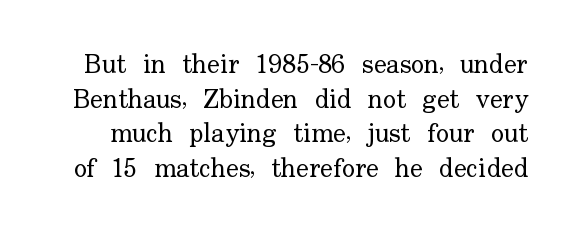
The face looks like a standard text weight, possibly lighter. Compared with typical body copy, the letter spacing here is the same. The strip under each line holds only bare page. Do the letters lean? They stand straight. In terms of leading, this rendering sits right in the middle.
